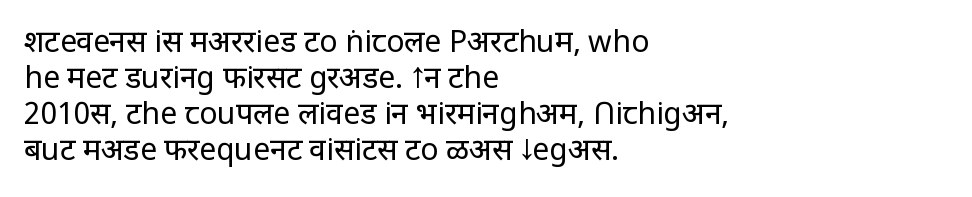
The image shows 30 px regular-weight sans-serif type, upright; set left-aligned, line spacing 1.2x, normal letter spacing, not underlined; low stroke contrast and a large x-height.
